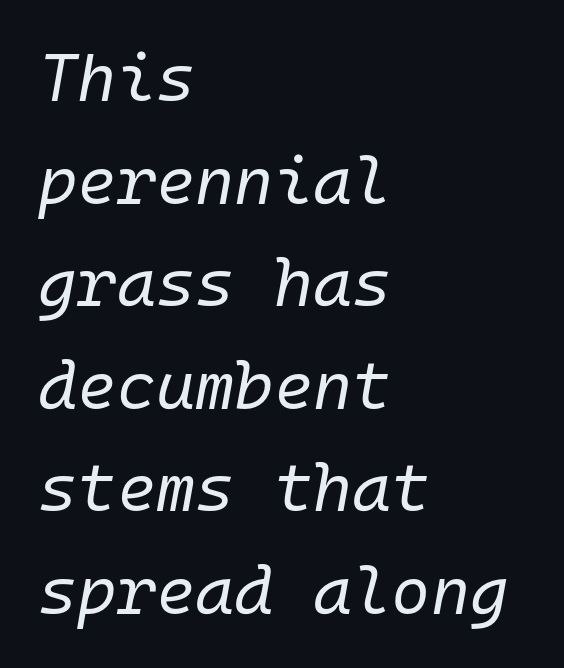
The area under the type is left untouched. What stands out about the letter spacing? Nothing — it is the standard amount. The lines sit at an ordinary, default distance from one another. One-word summary of the alignment: left.
